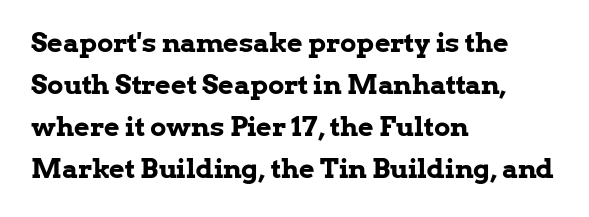
{"italic": "no", "bold": "yes", "underline": "no", "align": "left", "line_spacing": "normal", "line_spacing_ratio": 1.56, "letter_spacing": "normal", "letter_spacing_em": 0.0, "glyph_px": 27}
